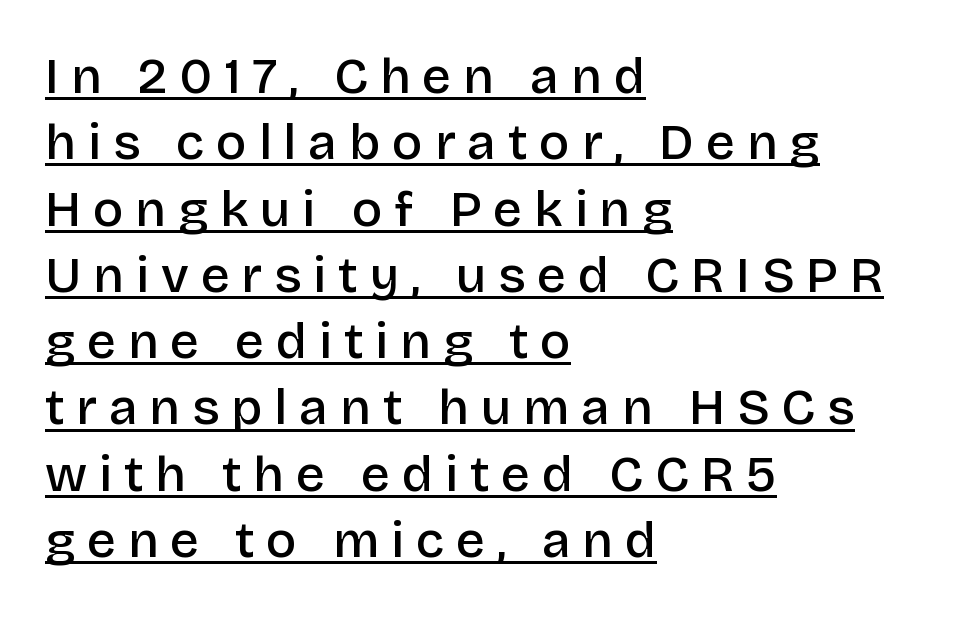
Q: Is the text bold? A: Semi-bold.
Q: Is the text italic (slanted)? A: No, it is upright.
Q: Is the typeface a serif or a sans-serif typeface? A: Sans-serif.
Q: Is the text underlined? A: Yes.
Q: How is the paragraph aligned? A: Left-aligned.
Q: Is the spacing between letters normal or unusually wide? A: Unusually wide.
Q: Is the spacing between lines tight, normal or loose? A: Normal.
Q: Width (condensed, normal, or wide)? A: Normal.
Q: Stroke contrast? A: Low.
Q: x-height? A: Large.
Q: Monospaced? A: No.
